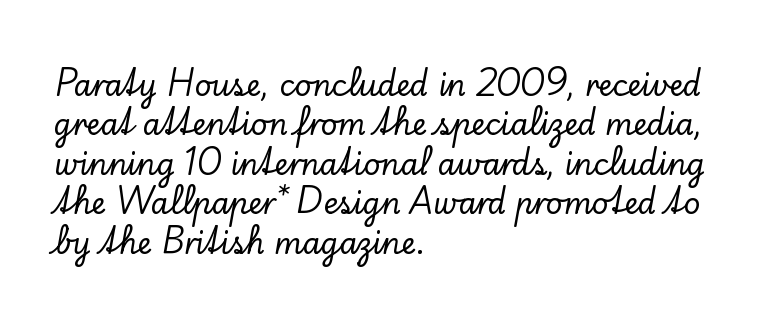
The image shows 29 px serif type; set left-aligned, normal line spacing (1.36x), normal letter spacing, not underlined; low stroke contrast and a small x-height.
